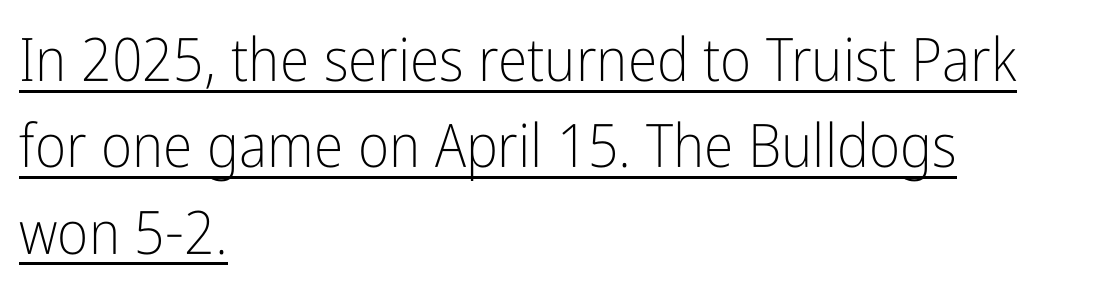
Q: Is the text bold? A: No.
Q: Is the text italic (slanted)? A: No, it is upright.
Q: Is the typeface a serif or a sans-serif typeface? A: Sans-serif.
Q: Is the text underlined? A: Yes.
Q: How is the paragraph aligned? A: Left-aligned.
Q: Is the spacing between letters normal or unusually wide? A: Normal.
Q: Is the spacing between lines tight, normal or loose? A: Normal.
Q: Width (condensed, normal, or wide)? A: Condensed.
Q: Stroke contrast? A: Low.
Q: x-height? A: Medium.
Q: Monospaced? A: No.
